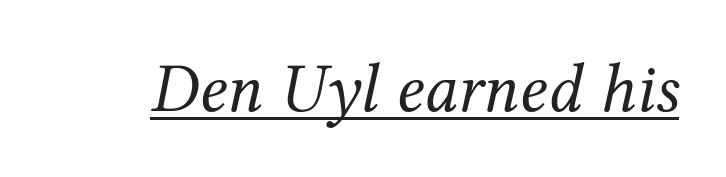
Q: Is the text bold? A: No.
Q: Is the text italic (slanted)? A: Yes, it leans right by about 12 degrees.
Q: Is the typeface a serif or a sans-serif typeface? A: Serif.
Q: Is the text underlined? A: Yes.
Q: Is the spacing between letters normal or unusually wide? A: Normal.
Q: Width (condensed, normal, or wide)? A: Normal.
Q: Stroke contrast? A: Medium.
Q: x-height? A: Medium.
Q: Monospaced? A: No.
